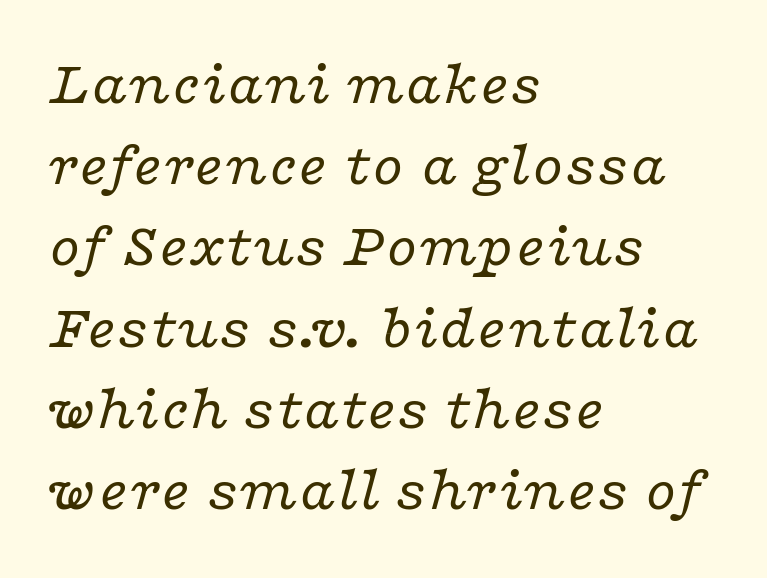
{"serif": "yes", "italic": "yes", "lean": "right", "slant_degrees": 16, "bold": "no", "weight": "regular", "width": "wide", "stroke_contrast": "low", "x_height": "medium", "monospaced": "no", "underline": "no", "align": "left", "line_spacing": "normal", "line_spacing_ratio": 1.31, "letter_spacing": "normal", "letter_spacing_em": 0.0, "glyph_px": 62}
